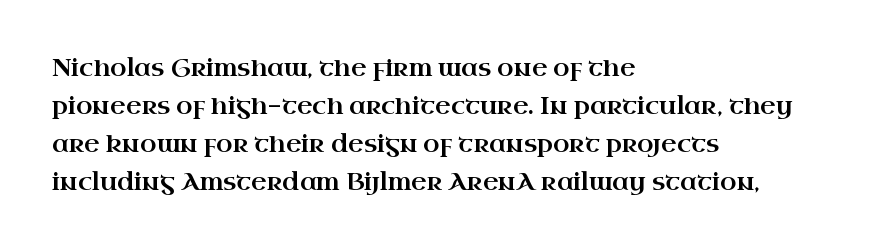
{"italic": "no", "underline": "no", "align": "left", "line_spacing": "normal", "line_spacing_ratio": 1.58, "letter_spacing": "normal", "letter_spacing_em": 0.0, "glyph_px": 24}
